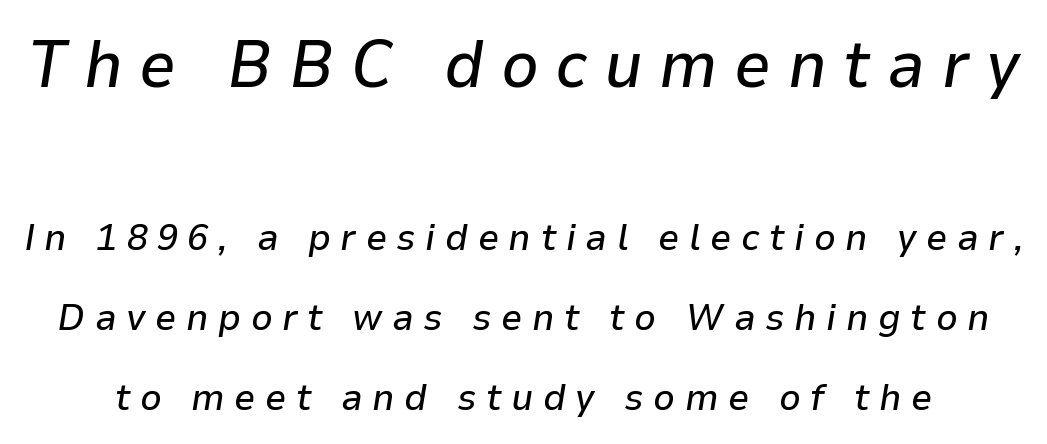
Q: Is the text italic (slanted)? A: Yes, it leans right by about 9 degrees.
Q: Is the text underlined? A: No.
Q: Is the spacing between letters normal or unusually wide? A: Unusually wide.
Q: Is the spacing between lines tight, normal or loose? A: Loose.
Q: Which block of text is set in a larger size, the first (top) or the second (bottom)? A: The first (top) one.
Q: Width (condensed, normal, or wide)? A: Normal.
Q: Stroke contrast? A: Low.
Q: x-height? A: Medium.
Q: Monospaced? A: No.
